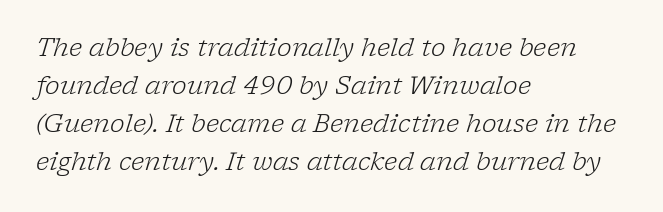
{"italic": "yes", "lean": "right", "slant_degrees": 17, "bold": "no", "underline": "no", "align": "left", "line_spacing": "normal", "line_spacing_ratio": 1.52, "letter_spacing": "normal", "letter_spacing_em": 0.0, "glyph_px": 25}
